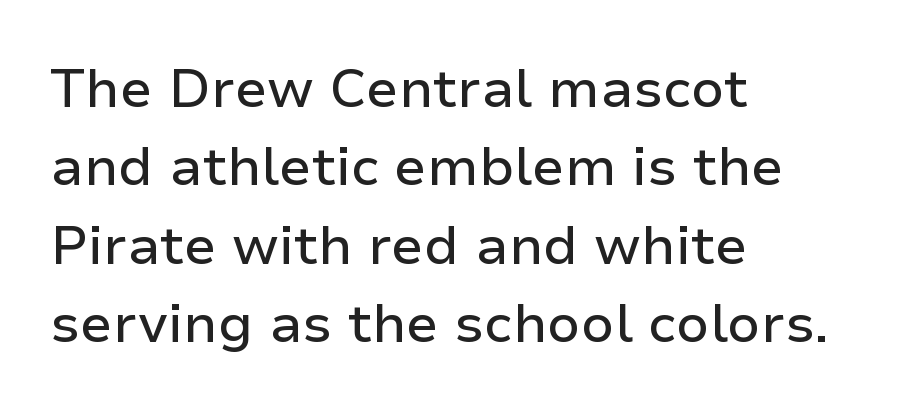
Q: Is the text italic (slanted)? A: No, it is upright.
Q: Is the typeface a serif or a sans-serif typeface? A: Sans-serif.
Q: Is the text underlined? A: No.
Q: How is the paragraph aligned? A: Left-aligned.
Q: Is the spacing between letters normal or unusually wide? A: Normal.
Q: Is the spacing between lines tight, normal or loose? A: Normal.
Q: Width (condensed, normal, or wide)? A: Normal.
Q: Stroke contrast? A: Low.
Q: x-height? A: Medium.
Q: Monospaced? A: No.
